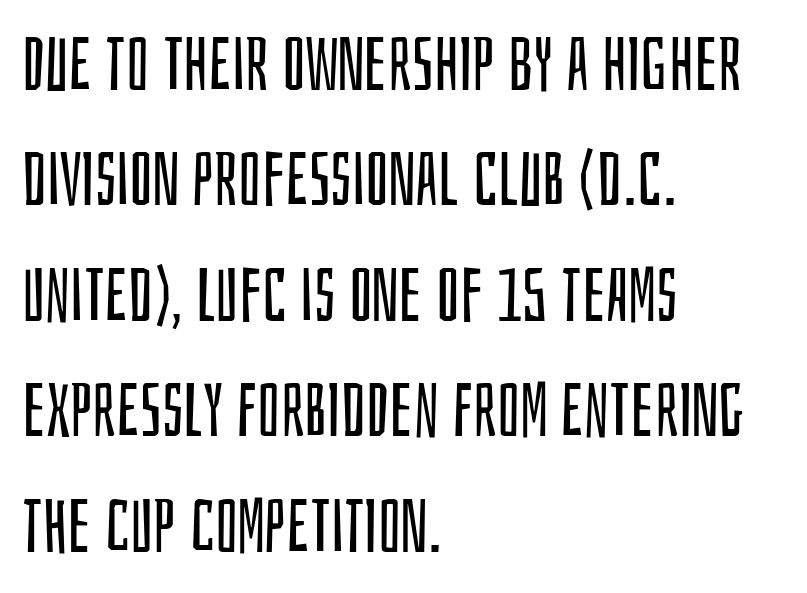
Q: Is the text bold? A: No.
Q: Is the text italic (slanted)? A: No, it is upright.
Q: Is the typeface a serif or a sans-serif typeface? A: Sans-serif.
Q: Is the text underlined? A: No.
Q: How is the paragraph aligned? A: Left-aligned.
Q: Is the spacing between letters normal or unusually wide? A: Normal.
Q: Is the spacing between lines tight, normal or loose? A: Normal.
Q: Width (condensed, normal, or wide)? A: Condensed.
Q: Stroke contrast? A: Low.
Q: x-height? A: Large.
Q: Monospaced? A: No.
